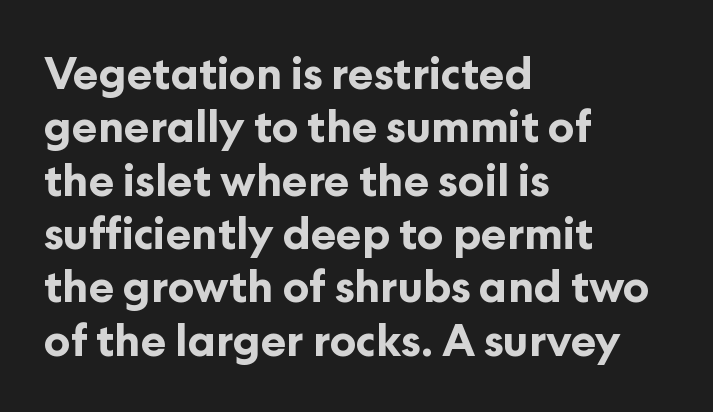
The image shows 43 px bold sans-serif type, upright; set left-aligned, line spacing 1.24x, normal letter spacing, not underlined; low stroke contrast and a medium x-height.
